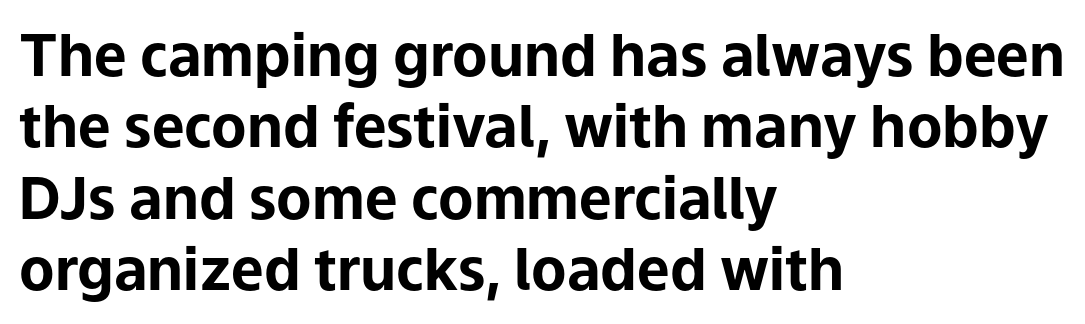
Q: Is the text bold? A: Yes.
Q: Is the text italic (slanted)? A: No, it is upright.
Q: Is the typeface a serif or a sans-serif typeface? A: Sans-serif.
Q: Is the text underlined? A: No.
Q: How is the paragraph aligned? A: Left-aligned.
Q: Is the spacing between letters normal or unusually wide? A: Normal.
Q: Width (condensed, normal, or wide)? A: Normal.
Q: Stroke contrast? A: Low.
Q: x-height? A: Medium.
Q: Monospaced? A: No.
